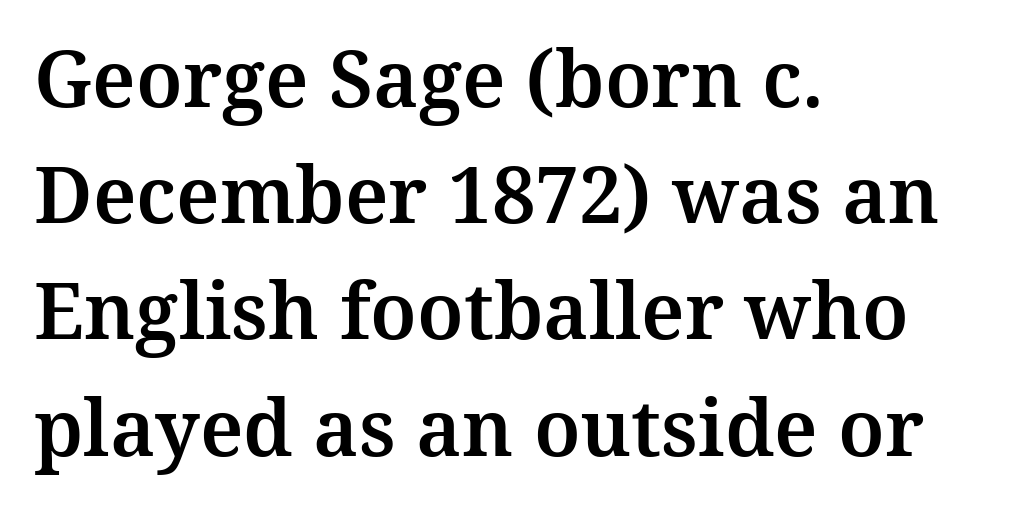
The image shows 78 px serif type, upright; set left-aligned, normal line spacing (1.49x), normal letter spacing, not underlined; medium stroke contrast and a medium x-height.
